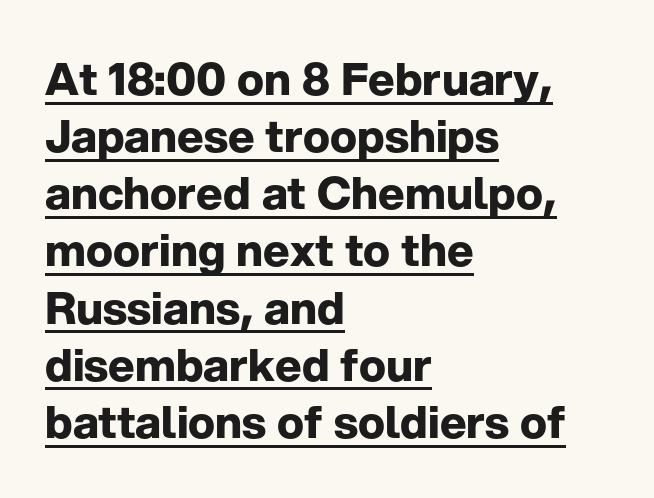
Q: Is the text bold? A: Yes.
Q: Is the text italic (slanted)? A: No, it is upright.
Q: Is the typeface a serif or a sans-serif typeface? A: Sans-serif.
Q: Is the text underlined? A: Yes.
Q: How is the paragraph aligned? A: Left-aligned.
Q: Is the spacing between letters normal or unusually wide? A: Normal.
Q: Is the spacing between lines tight, normal or loose? A: Normal.
Q: Width (condensed, normal, or wide)? A: Normal.
Q: Stroke contrast? A: Low.
Q: x-height? A: Medium.
Q: Monospaced? A: No.
